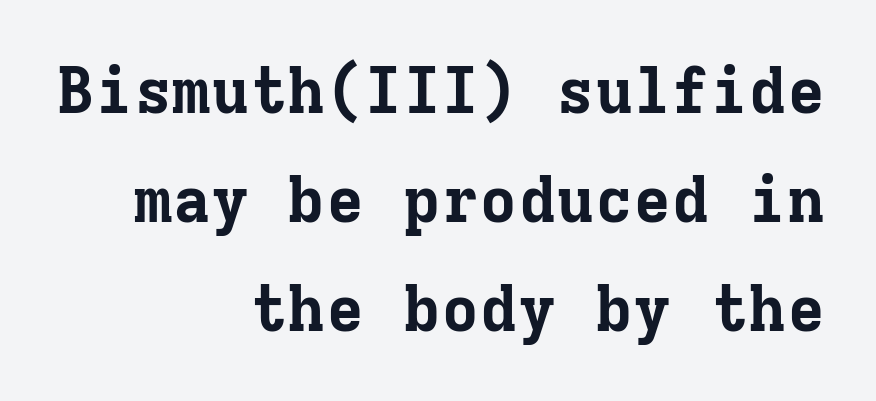
{"serif": "yes", "italic": "no", "bold": "yes", "weight": "bold", "width": "normal", "stroke_contrast": "low", "x_height": "medium", "monospaced": "yes", "underline": "no", "align": "right", "line_spacing": "normal", "line_spacing_ratio": 1.7, "letter_spacing": "normal", "letter_spacing_em": 0.0, "glyph_px": 64}
